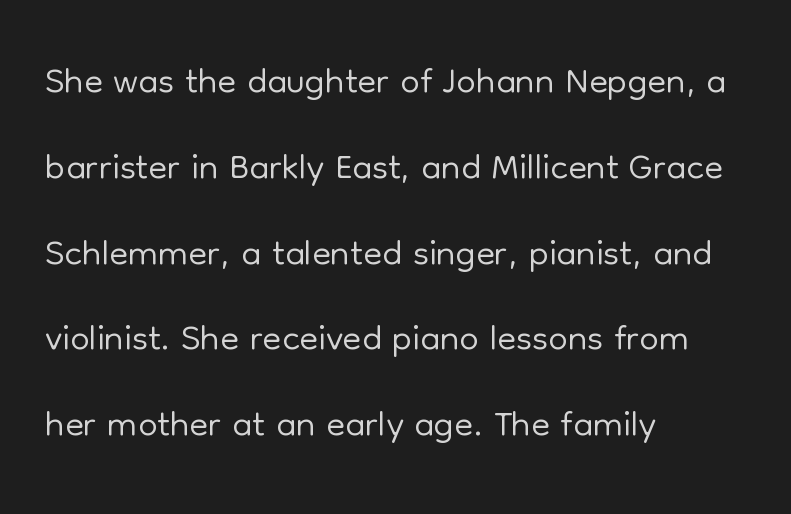
Does extra space separate the letters? No, they use regular spacing. Line spacing here is normal. A student would call this left alignment; a typographer would say flush left, rag right. The letters advance in unequal steps, a hallmark of proportional type. Rendered with straight, roman letterforms.
